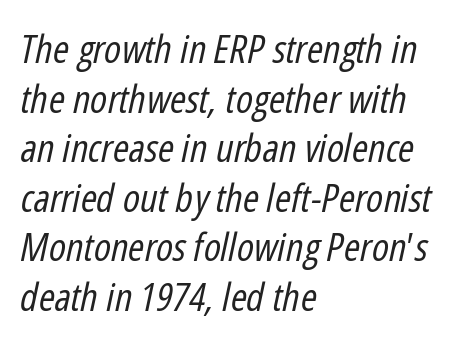
The letters advance in unequal steps, a hallmark of proportional type. The cut favours lightness, reaching ordinary text weight at its darkest. Baseline-to-baseline distance is the conventional proportion of letter height. The rag falls on the right side of this text block. Short note: letters normally spaced.
